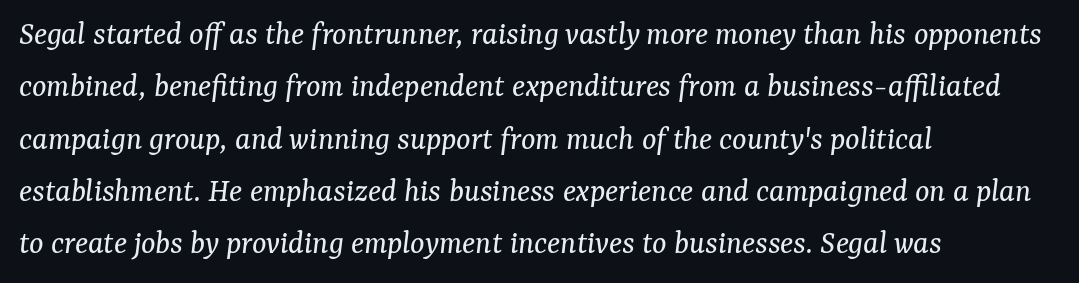
The image shows 34 px regular-weight serif type, italic (leaning right); set left-aligned, normal line spacing (1.54x), normal letter spacing, not underlined; medium stroke contrast and a medium x-height.
